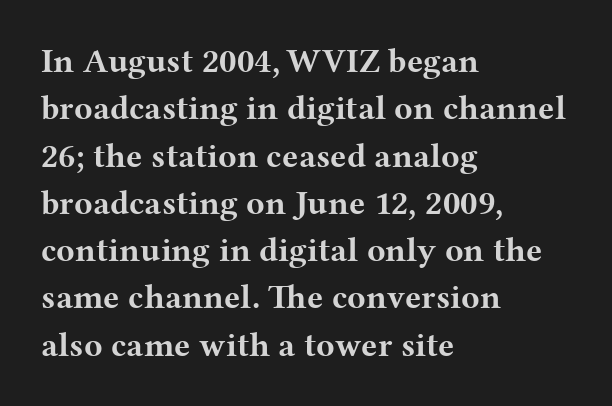
Q: Is the text bold? A: Yes.
Q: Is the text italic (slanted)? A: No, it is upright.
Q: Is the typeface a serif or a sans-serif typeface? A: Serif.
Q: Is the text underlined? A: No.
Q: How is the paragraph aligned? A: Left-aligned.
Q: Is the spacing between letters normal or unusually wide? A: Normal.
Q: Is the spacing between lines tight, normal or loose? A: Normal.
Q: Width (condensed, normal, or wide)? A: Wide.
Q: Stroke contrast? A: Medium.
Q: x-height? A: Medium.
Q: Monospaced? A: No.
